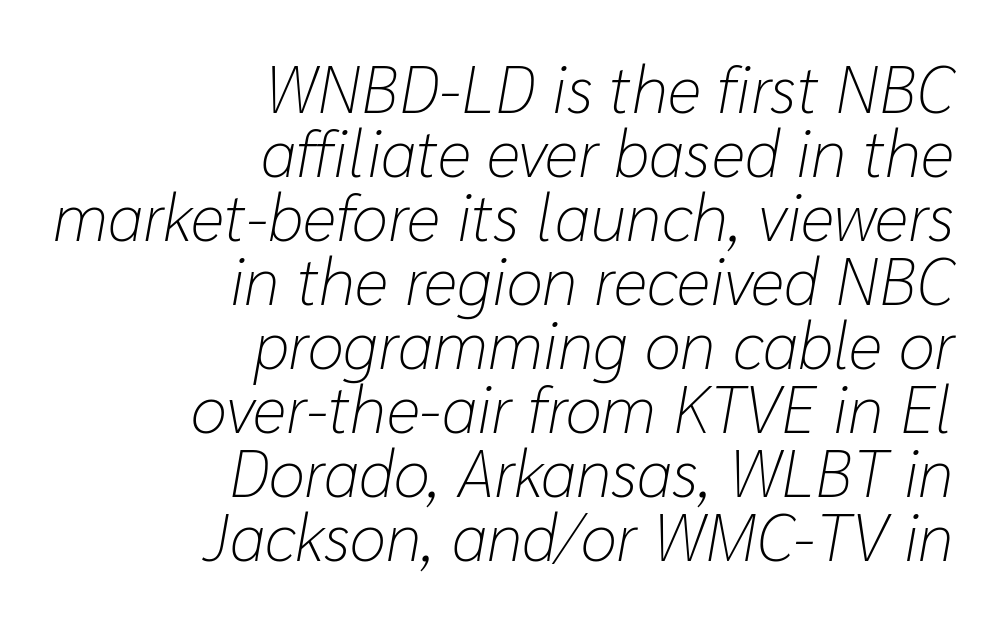
The zone under the glyphs is completely vacant. The passage shown is not bold in any degree. Tracking value appears to be zero — textbook default spacing. The typesetter chose a ragged-left arrangement here. This block would grow much taller if given ordinary leading; it's compressed now.
